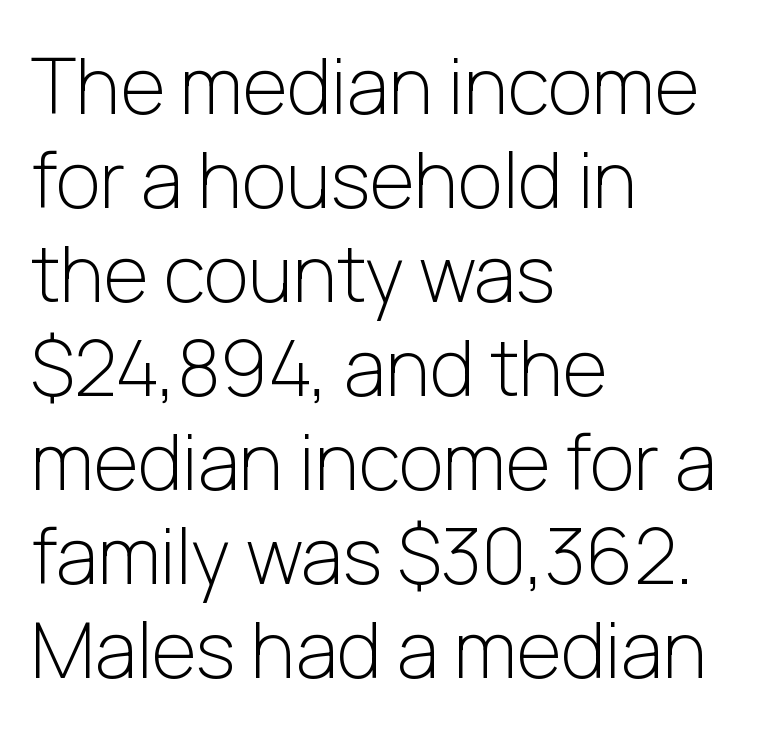
If you drew a ruler down the left edge, every line would touch it. Nope, not italic — everything's standing straight. Looks like regular typesetting: each glyph gets only the width it needs. Plain, unruled lines of type. The characters display no serif detailing; their extremities are plain.
